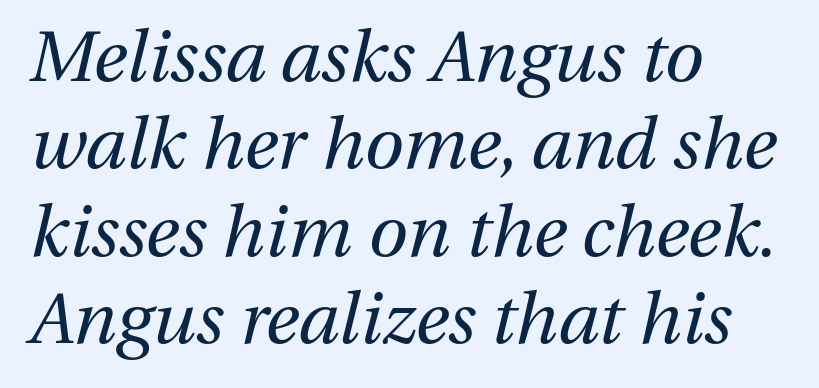
Is the letter spacing exaggerated? No — it looks like the ordinary default. When letters slant like this, we call the style italic. Descender tails drop into unmarked territory. Visually the block forms a straight wall on the left and a jagged coastline on the right. A typesetter would call this proportional, since set widths differ per character. Counters stay open thanks to moderate or lighter strokes.
